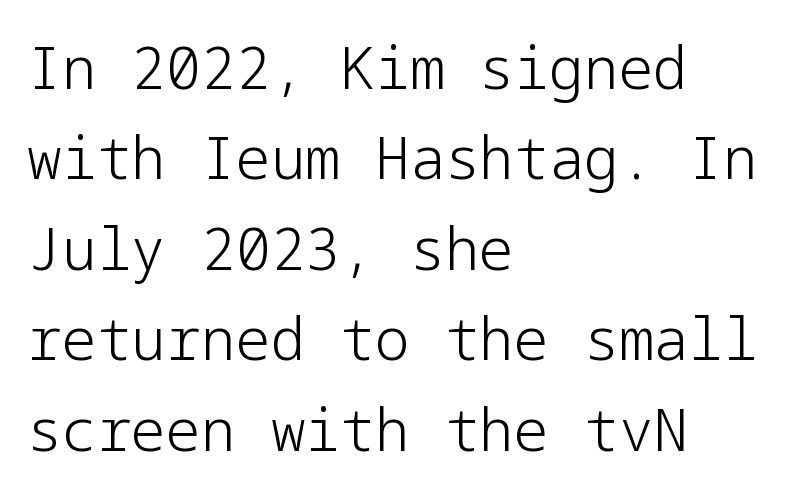
The image shows 58 px light sans-serif type, upright; set left-aligned, normal line spacing (1.56x), normal letter spacing, not underlined; low stroke contrast and a medium x-height.
